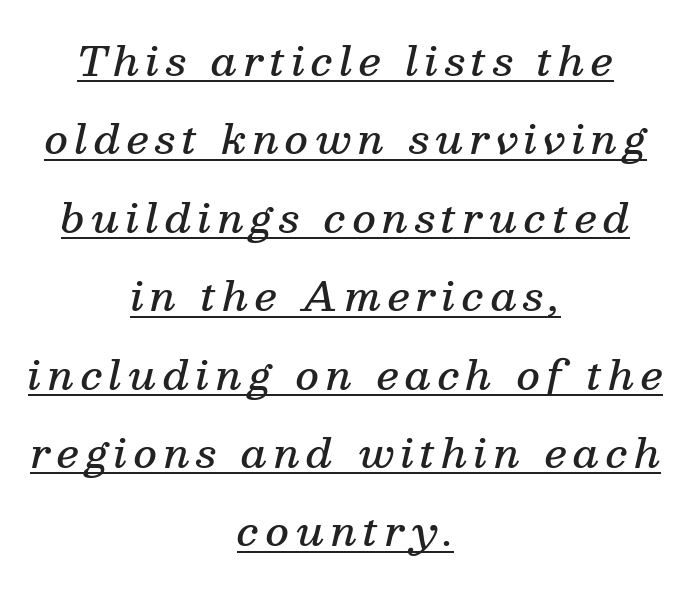
You could fit nearly another row in the gap between these rows. The letters advance in unequal steps, a hallmark of proportional type. Designer's note — italics engaged. The rag falls on both sides of this text block equally.
